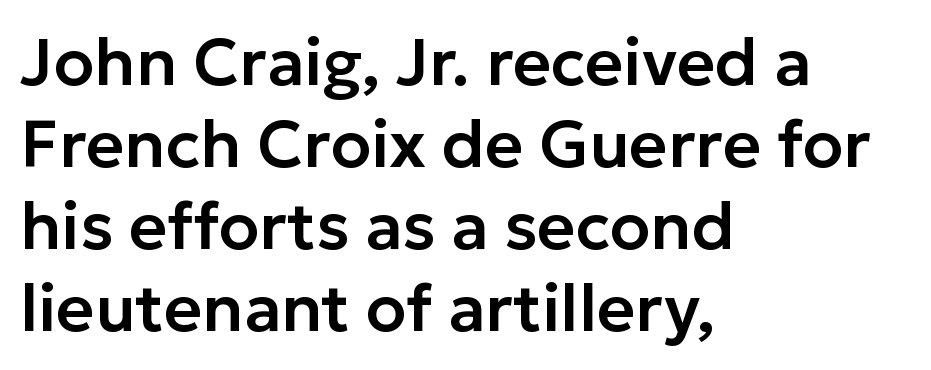
Q: Is the text italic (slanted)? A: No, it is upright.
Q: Is the typeface a serif or a sans-serif typeface? A: Sans-serif.
Q: Is the text underlined? A: No.
Q: How is the paragraph aligned? A: Left-aligned.
Q: Is the spacing between letters normal or unusually wide? A: Normal.
Q: Width (condensed, normal, or wide)? A: Normal.
Q: Stroke contrast? A: Low.
Q: x-height? A: Medium.
Q: Monospaced? A: No.
